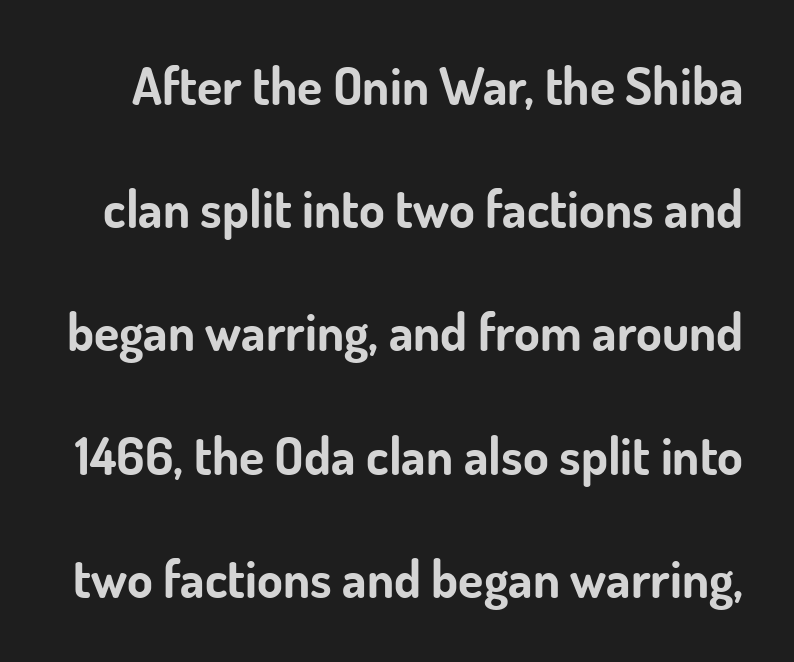
Q: Is the text bold? A: Yes.
Q: Is the text italic (slanted)? A: No, it is upright.
Q: Is the typeface a serif or a sans-serif typeface? A: Sans-serif.
Q: Is the text underlined? A: No.
Q: Is the spacing between letters normal or unusually wide? A: Normal.
Q: Is the spacing between lines tight, normal or loose? A: Loose.
Q: Width (condensed, normal, or wide)? A: Normal.
Q: Stroke contrast? A: Low.
Q: x-height? A: Small.
Q: Monospaced? A: No.
